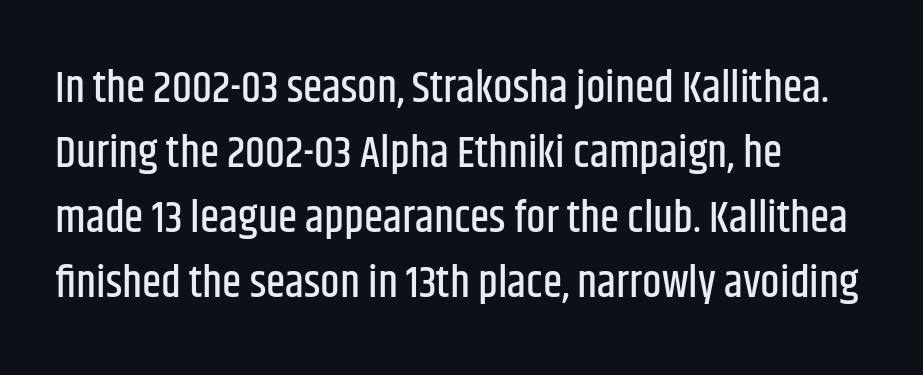
The image shows 44 px condensed sans-serif type, upright; set left-aligned, normal line spacing (1.48x), normal letter spacing, not underlined; low stroke contrast and a large x-height.
